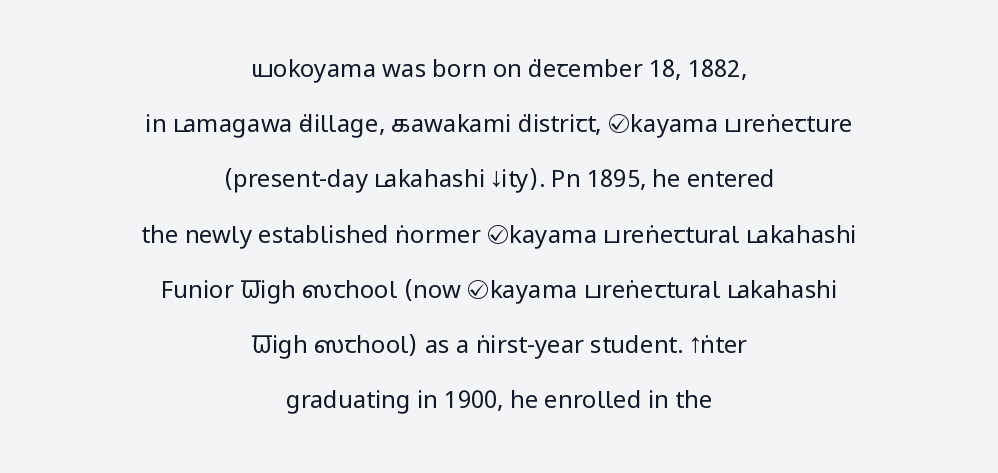
The weight tops out at a normal text grade. These lines are centered, leaving both edges ragged. The space between consecutive lines is lavish. Characters follow at the spacing the type designer built in. The lettering holds an erect, upright posture throughout.
